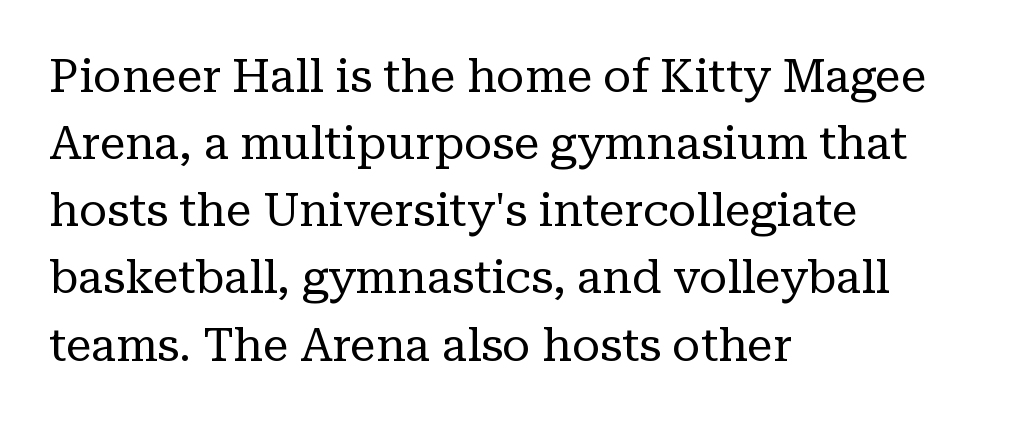
The image shows 46 px regular-weight serif type, upright; set left-aligned, normal line spacing (1.46x), normal letter spacing, not underlined; low stroke contrast and a medium x-height.
